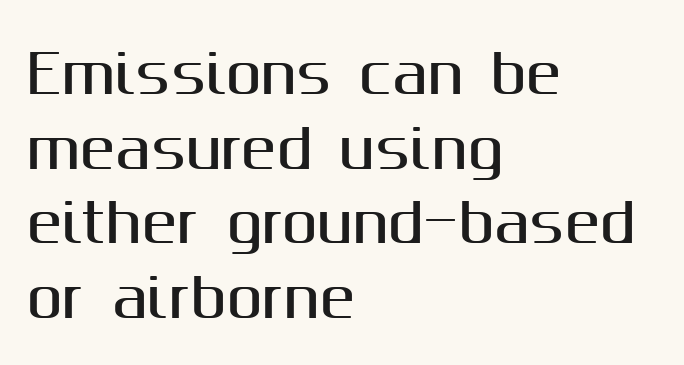
Q: Is the text italic (slanted)? A: No, it is upright.
Q: Is the typeface a serif or a sans-serif typeface? A: Sans-serif.
Q: Is the text underlined? A: No.
Q: How is the paragraph aligned? A: Left-aligned.
Q: Is the spacing between letters normal or unusually wide? A: Normal.
Q: Is the spacing between lines tight, normal or loose? A: Normal.
Q: Width (condensed, normal, or wide)? A: Normal.
Q: Stroke contrast? A: Medium.
Q: x-height? A: Medium.
Q: Monospaced? A: No.
